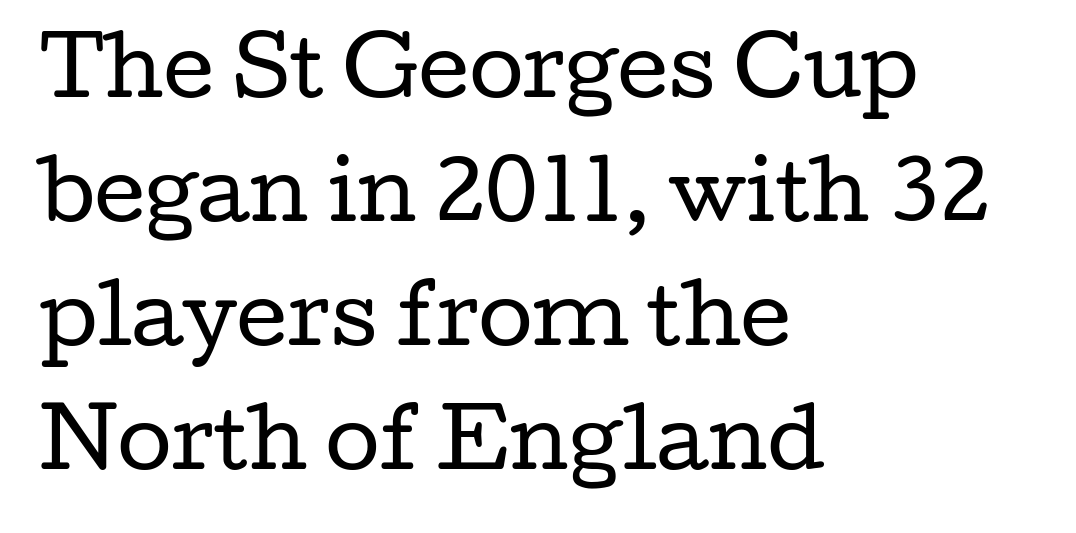
The image shows 79 px regular-weight, wide serif type, upright; set left-aligned, normal line spacing (1.57x), normal letter spacing, not underlined; low stroke contrast and a medium x-height.
